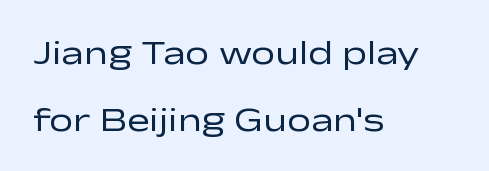
{"serif": "no", "italic": "no", "bold": "no", "weight": "regular", "width": "wide", "stroke_contrast": "low", "x_height": "medium", "monospaced": "no", "underline": "no", "align": "left", "line_spacing": "loose", "line_spacing_ratio": 1.97, "letter_spacing": "normal", "letter_spacing_em": 0.0, "glyph_px": 34}
